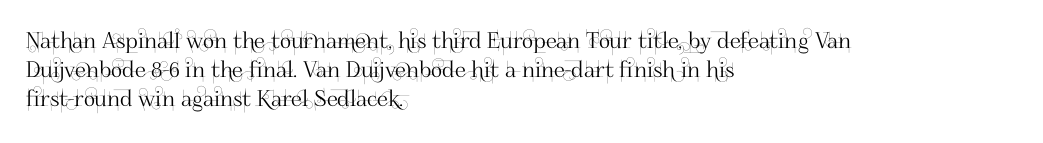
Q: Is the text italic (slanted)? A: No, it is upright.
Q: Is the text underlined? A: No.
Q: How is the paragraph aligned? A: Left-aligned.
Q: Is the spacing between letters normal or unusually wide? A: Normal.
Q: Is the spacing between lines tight, normal or loose? A: Normal.
